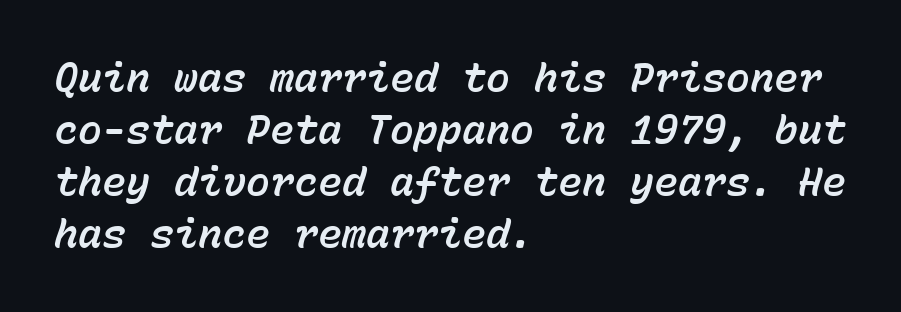
The image shows 40 px text type, italic (leaning right), monospaced; set left-aligned, normal line spacing (1.3x), normal letter spacing, not underlined; low stroke contrast and a medium x-height.
